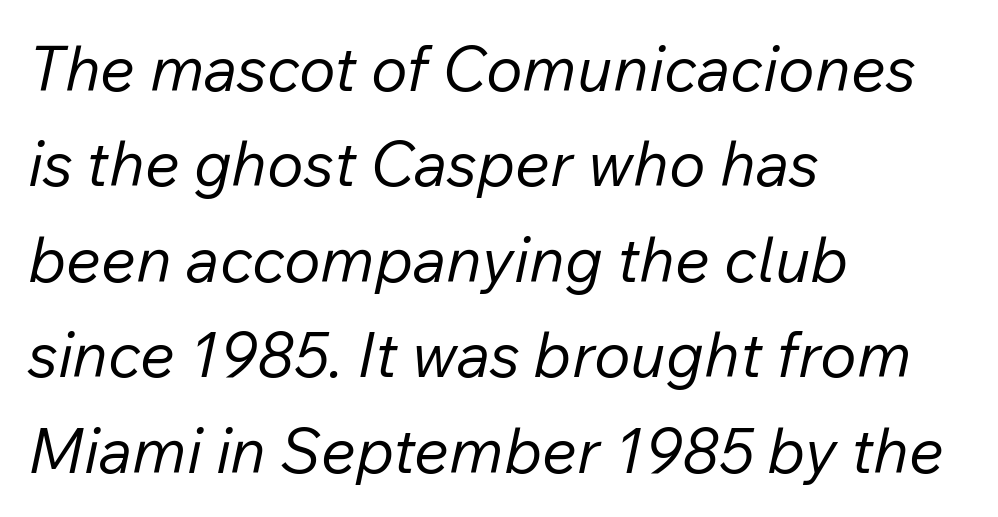
The image shows 62 px regular-weight type, italic (leaning right); set left-aligned, normal line spacing (1.54x), normal letter spacing, not underlined; low stroke contrast and a medium x-height.
